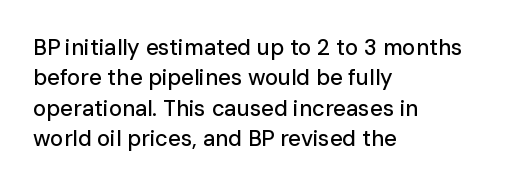
Q: Is the text italic (slanted)? A: No, it is upright.
Q: Is the text underlined? A: No.
Q: How is the paragraph aligned? A: Left-aligned.
Q: Is the spacing between letters normal or unusually wide? A: Normal.
Q: Is the spacing between lines tight, normal or loose? A: Normal.
